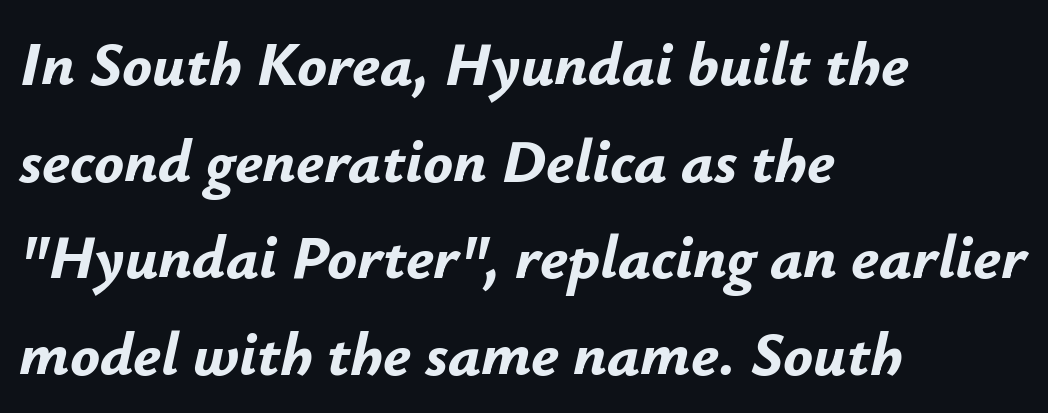
{"italic": "yes", "lean": "right", "slant_degrees": 12, "bold": "yes", "weight": "bold", "width": "normal", "stroke_contrast": "low", "x_height": "small", "monospaced": "no", "underline": "no", "align": "left", "line_spacing": "normal", "line_spacing_ratio": 1.56, "letter_spacing": "normal", "letter_spacing_em": 0.0, "glyph_px": 62}
